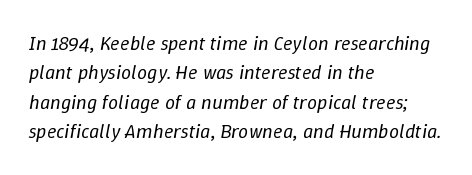
{"italic": "yes", "lean": "right", "slant_degrees": 9, "bold": "no", "underline": "no", "align": "left", "line_spacing": "normal", "line_spacing_ratio": 1.47, "letter_spacing": "normal", "letter_spacing_em": 0.0, "glyph_px": 20}
